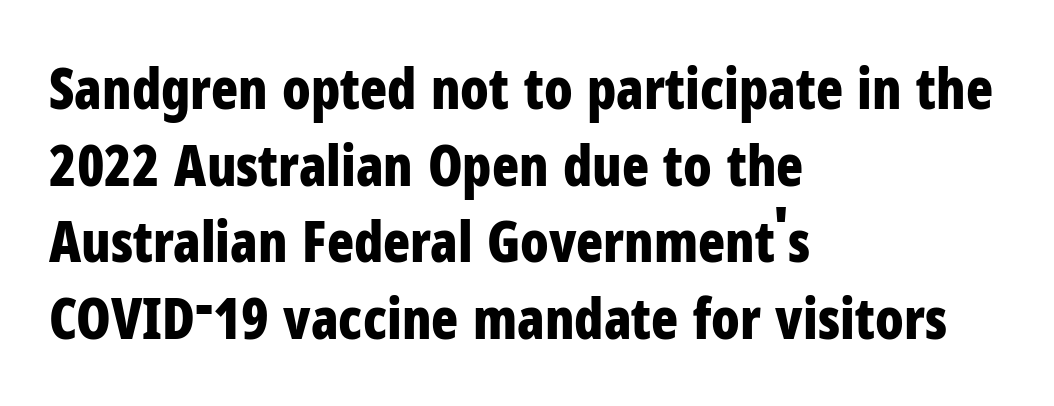
The image shows 56 px bold, condensed sans-serif type, upright; set left-aligned, normal line spacing (1.37x), normal letter spacing, not underlined; low stroke contrast and a medium x-height.
